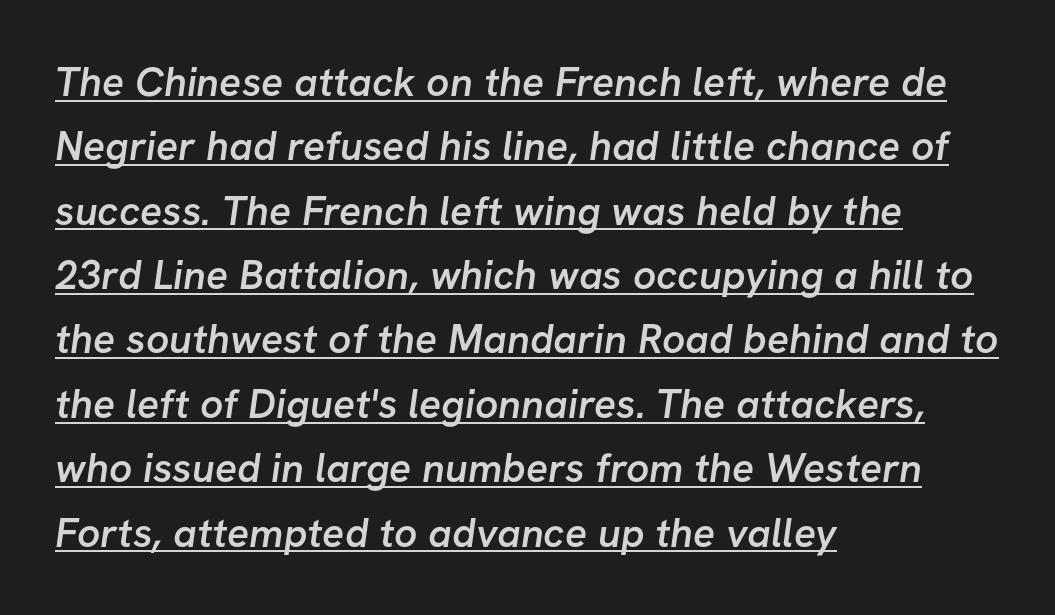
{"serif": "no", "bold": "semi", "weight": "semibold", "width": "normal", "stroke_contrast": "low", "x_height": "medium", "monospaced": "no", "underline": "yes", "align": "left", "line_spacing": "normal", "line_spacing_ratio": 1.57, "letter_spacing": "normal", "letter_spacing_em": 0.0, "glyph_px": 41}
